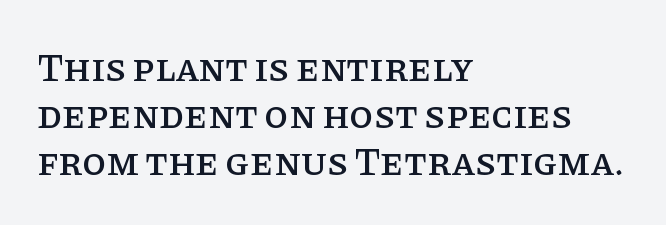
{"serif": "yes", "italic": "no", "width": "normal", "stroke_contrast": "low", "x_height": "large", "monospaced": "no", "underline": "no", "align": "left", "line_spacing_ratio": 1.2, "letter_spacing": "normal", "letter_spacing_em": 0.0, "glyph_px": 39}
